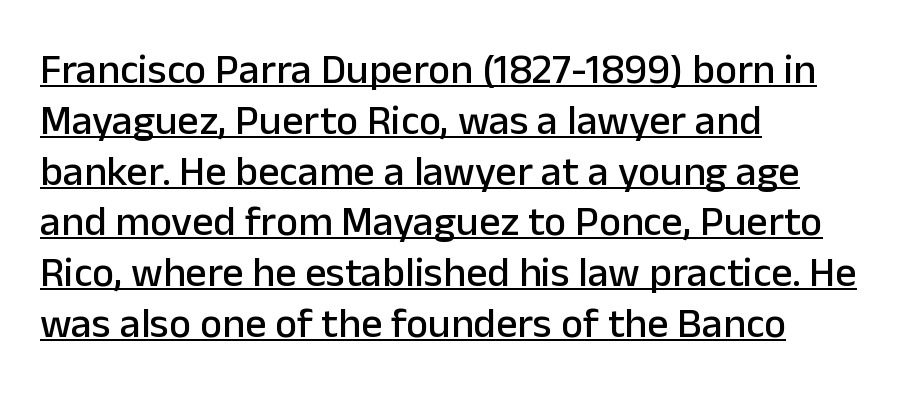
The image shows 42 px sans-serif type, upright; set left-aligned, line spacing 1.21x, normal letter spacing, underlined; low stroke contrast and a medium x-height.
